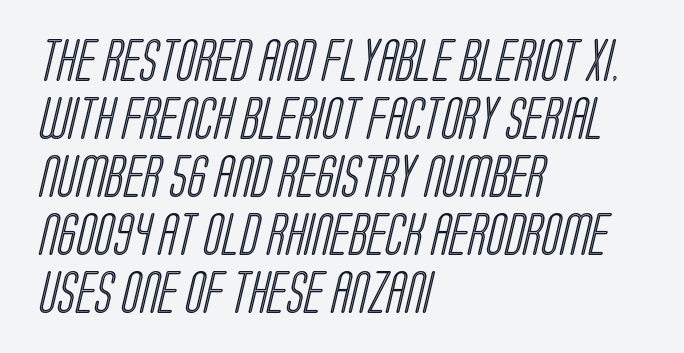
Q: Is the text underlined? A: No.
Q: How is the paragraph aligned? A: Left-aligned.
Q: Is the spacing between letters normal or unusually wide? A: Normal.
Q: Is the spacing between lines tight, normal or loose? A: Normal.
Q: Width (condensed, normal, or wide)? A: Condensed.
Q: x-height? A: Large.
Q: Monospaced? A: No.
